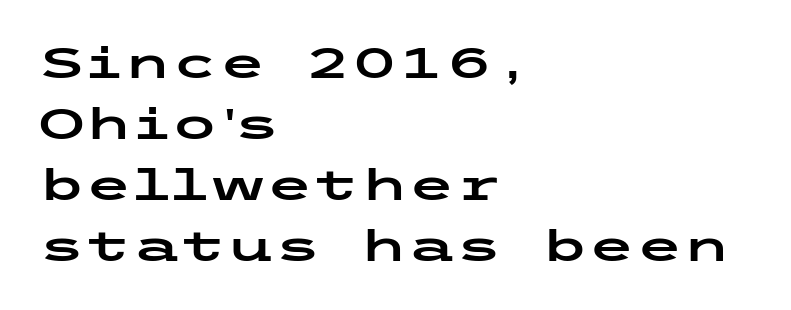
Q: Is the text italic (slanted)? A: No, it is upright.
Q: Is the typeface a serif or a sans-serif typeface? A: Sans-serif.
Q: Is the text underlined? A: No.
Q: How is the paragraph aligned? A: Left-aligned.
Q: Is the spacing between letters normal or unusually wide? A: Normal.
Q: Is the spacing between lines tight, normal or loose? A: Normal.
Q: Width (condensed, normal, or wide)? A: Wide.
Q: Stroke contrast? A: Low.
Q: x-height? A: Medium.
